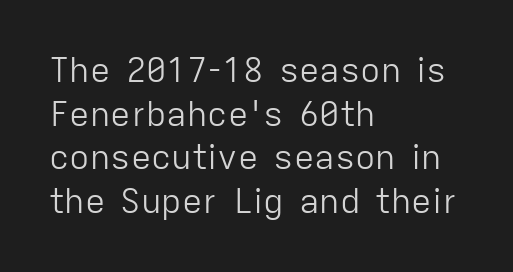
Q: Is the text bold? A: No.
Q: Is the text italic (slanted)? A: No, it is upright.
Q: Is the typeface a serif or a sans-serif typeface? A: Sans-serif.
Q: Is the text underlined? A: No.
Q: How is the paragraph aligned? A: Left-aligned.
Q: Is the spacing between letters normal or unusually wide? A: Normal.
Q: Is the spacing between lines tight, normal or loose? A: Normal.
Q: Width (condensed, normal, or wide)? A: Normal.
Q: Stroke contrast? A: Low.
Q: x-height? A: Medium.
Q: Monospaced? A: No.
